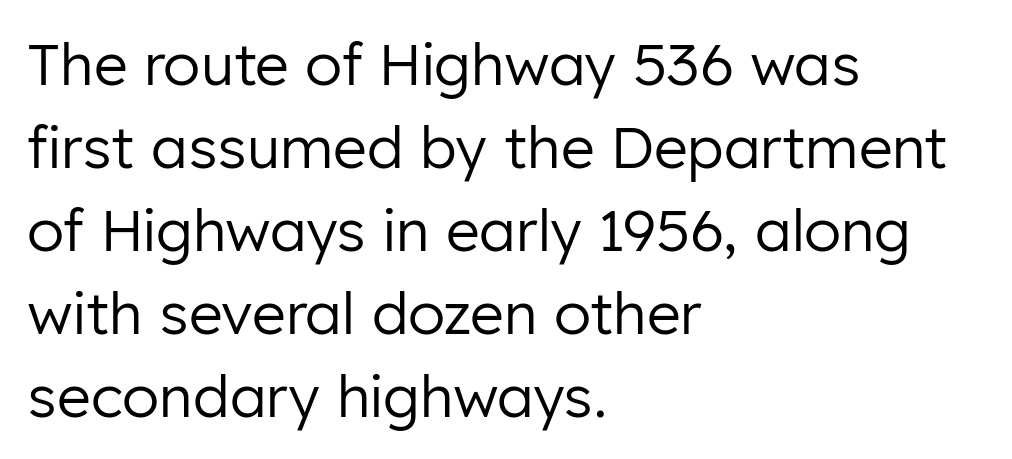
The image shows 58 px regular-weight sans-serif type, upright; set left-aligned, normal line spacing (1.43x), normal letter spacing, not underlined; low stroke contrast and a medium x-height.
